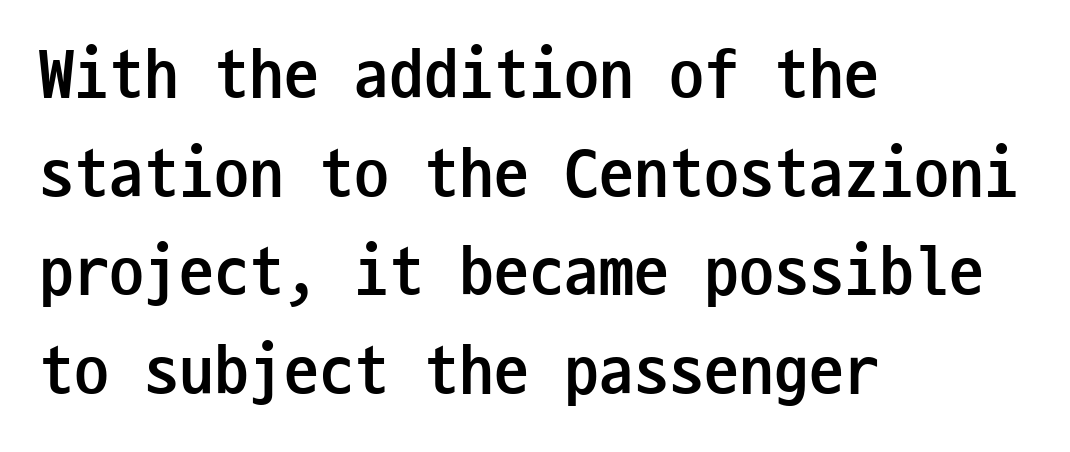
The image shows 70 px semibold, condensed sans-serif type, upright, monospaced; set left-aligned, normal line spacing (1.41x), normal letter spacing, not underlined; low stroke contrast and a medium x-height.
